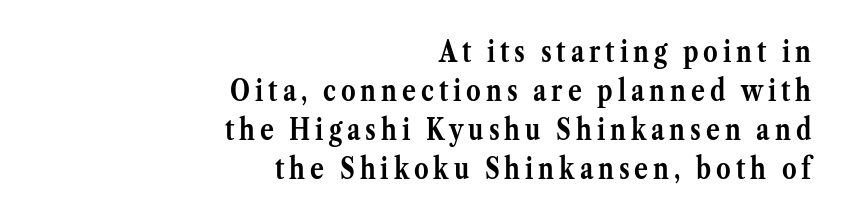
Q: Is the text bold? A: Yes.
Q: Is the text italic (slanted)? A: No, it is upright.
Q: Is the typeface a serif or a sans-serif typeface? A: Serif.
Q: Is the text underlined? A: No.
Q: How is the paragraph aligned? A: Right-aligned.
Q: Is the spacing between lines tight, normal or loose? A: Normal.
Q: Width (condensed, normal, or wide)? A: Normal.
Q: Stroke contrast? A: Medium.
Q: x-height? A: Medium.
Q: Monospaced? A: No.
